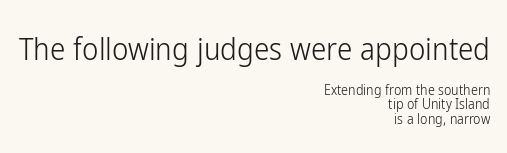
Q: Is the text bold? A: No.
Q: Is the text italic (slanted)? A: No, it is upright.
Q: Is the typeface a serif or a sans-serif typeface? A: Sans-serif.
Q: Is the text underlined? A: No.
Q: How is the paragraph aligned? A: Right-aligned.
Q: Is the spacing between letters normal or unusually wide? A: Normal.
Q: Is the spacing between lines tight, normal or loose? A: Tight.
Q: Which block of text is set in a larger size, the first (top) or the second (bottom)? A: The first (top) one.
Q: Width (condensed, normal, or wide)? A: Condensed.
Q: Stroke contrast? A: Low.
Q: x-height? A: Medium.
Q: Monospaced? A: No.
